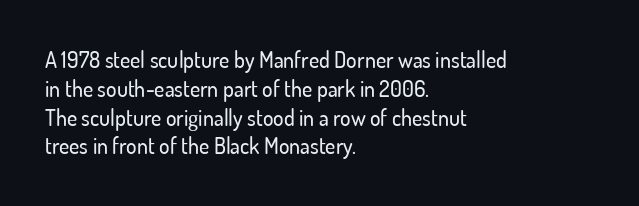
The image shows 22 px text type, upright; set left-aligned, normal line spacing (1.31x), normal letter spacing, not underlined.
